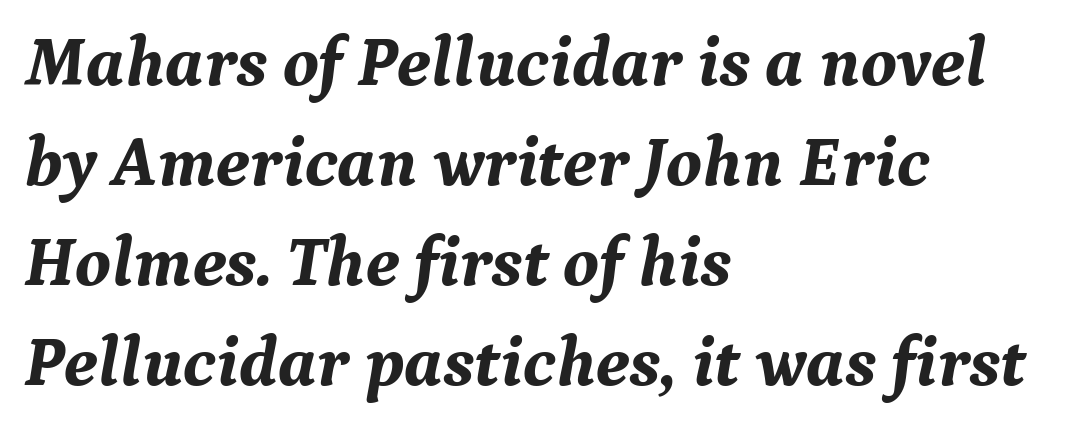
The image shows 71 px bold serif type, italic (leaning right); set left-aligned, normal line spacing (1.41x), normal letter spacing, not underlined; medium stroke contrast and a medium x-height.
